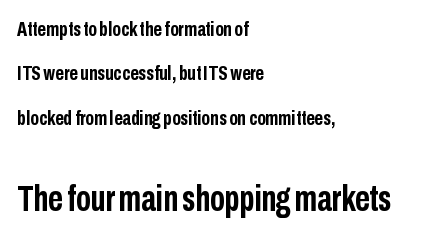
The image shows 36 px semibold, condensed sans-serif type, upright; set left-aligned, loose line spacing (2.11x), normal letter spacing, not underlined; the second (bottom) block is 1.71x larger; low stroke contrast and a medium x-height.
